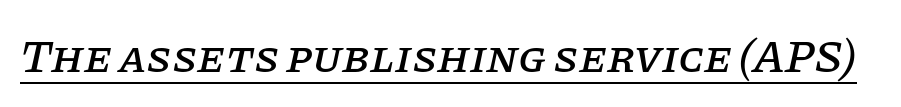
A typographer would call this underscored text. Inter-character spacing is left at the font's built-in metrics. The text carries the slant typical of an italic or oblique font. Each letter's strokes conclude with small projecting serifs.
